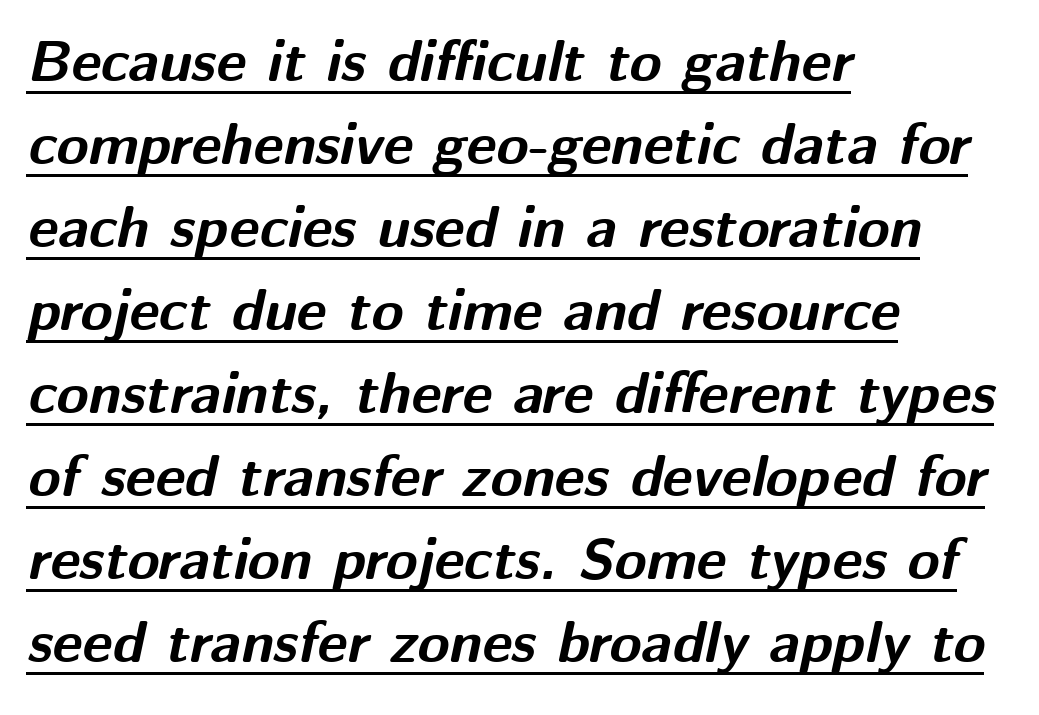
What stands out about the letter spacing? Nothing — it is the standard amount. A typesetter would call this leading conventional body-copy spacing. The strokes are fattened all the way to bold. Is this a fixed-width face? No — the glyphs have proportional, varying widths. A typesetter would mark this as italic.
